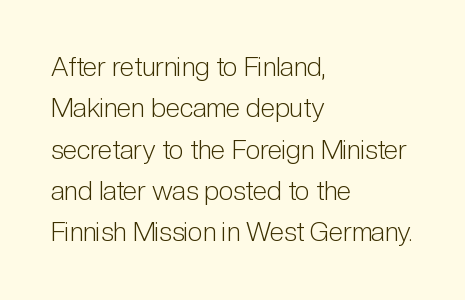
{"italic": "no", "bold": "no", "underline": "no", "align": "left", "line_spacing": "normal", "line_spacing_ratio": 1.59, "letter_spacing": "normal", "letter_spacing_em": 0.0, "glyph_px": 26}
